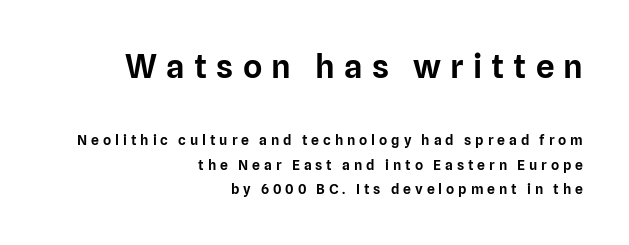
The image shows 33 px sans-serif type, upright; set right-aligned, line spacing 1.77x, unusually wide letter spacing (+0.28 em), not underlined; the first (top) block is 2.36x larger; low stroke contrast and a medium x-height.
